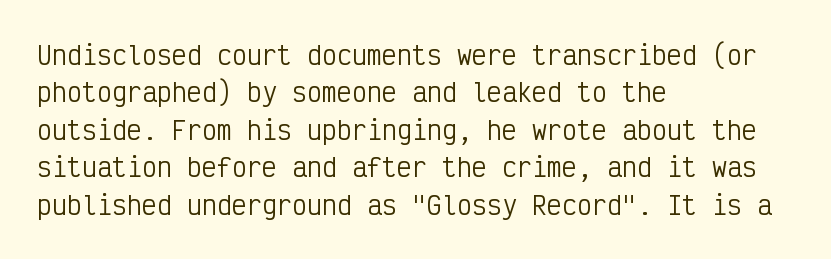
The image shows 25 px text type, upright; set left-aligned, normal line spacing (1.5x), normal letter spacing, not underlined.
